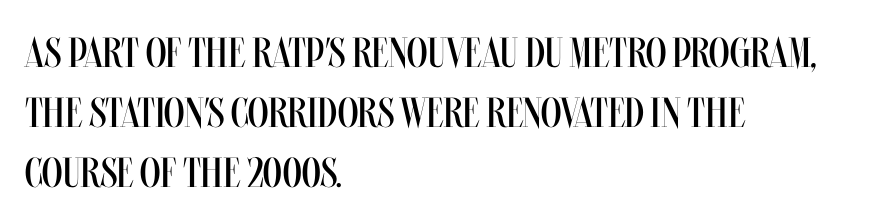
Caption: multi-line text, flush left, ragged right. Each stroke keeps to a modest, everyday thickness or less. Nothing unusual about the tracking: characters are spaced as the font intends. A typesetter would call this proportional, since set widths differ per character. What's the leading like? Ordinary, nothing unusual.
